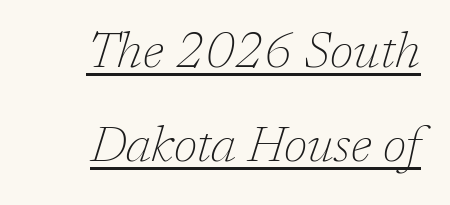
A quiet, ordinary-to-light weight characterises the typeface. The letters are slanted; this is an italic face. The specimen includes a rule beneath the text block's lines. Caption: standard tracking, unaltered.
